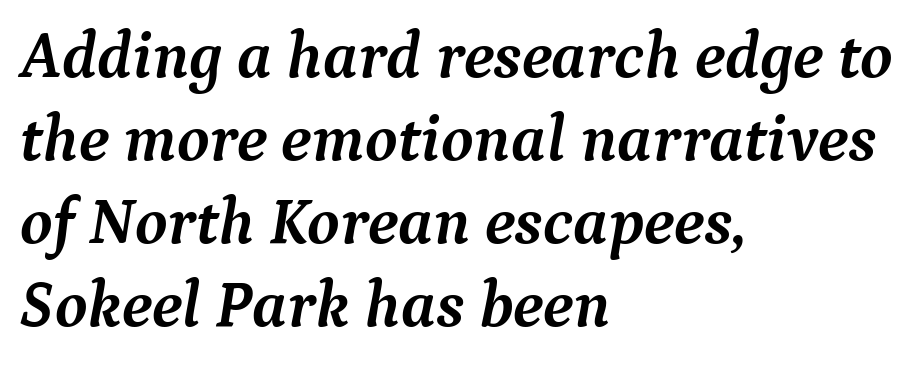
Q: Is the text bold? A: Yes.
Q: Is the text italic (slanted)? A: Yes, it leans right by about 9 degrees.
Q: Is the typeface a serif or a sans-serif typeface? A: Serif.
Q: Is the text underlined? A: No.
Q: How is the paragraph aligned? A: Left-aligned.
Q: Is the spacing between letters normal or unusually wide? A: Normal.
Q: Is the spacing between lines tight, normal or loose? A: Normal.
Q: Width (condensed, normal, or wide)? A: Normal.
Q: Stroke contrast? A: Medium.
Q: x-height? A: Medium.
Q: Monospaced? A: No.
